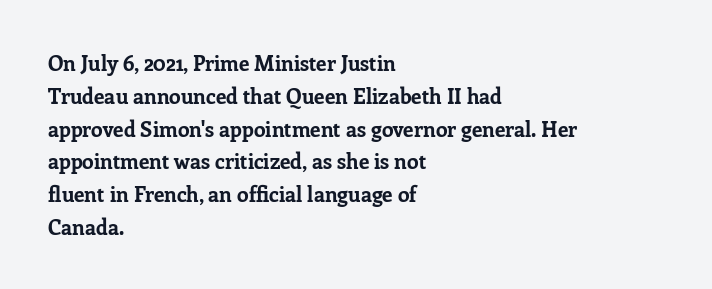
Q: Is the text bold? A: Yes.
Q: Is the text italic (slanted)? A: No, it is upright.
Q: Is the text underlined? A: No.
Q: How is the paragraph aligned? A: Left-aligned.
Q: Is the spacing between letters normal or unusually wide? A: Normal.
Q: Is the spacing between lines tight, normal or loose? A: Normal.
